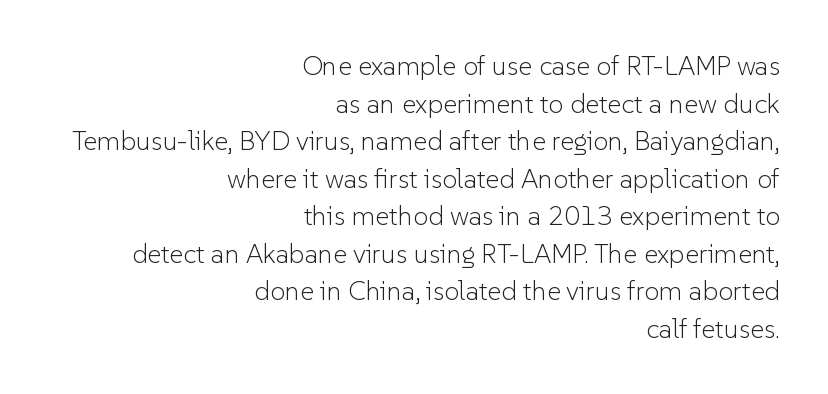
The image shows 27 px text type, upright; set right-aligned, normal line spacing (1.39x), normal letter spacing, not underlined.
